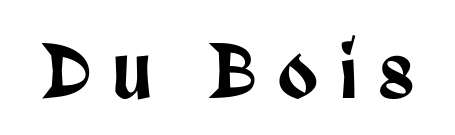
The image shows 72 px condensed sans-serif type, upright; set unusually wide letter spacing (+0.31 em), not underlined; low stroke contrast and a large x-height.
